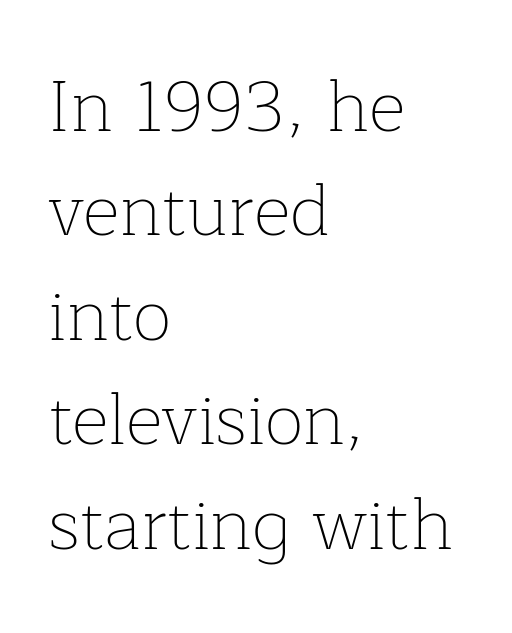
The image shows 72 px thin serif type, upright; set left-aligned, normal line spacing (1.45x), normal letter spacing, not underlined; low stroke contrast and a medium x-height.
